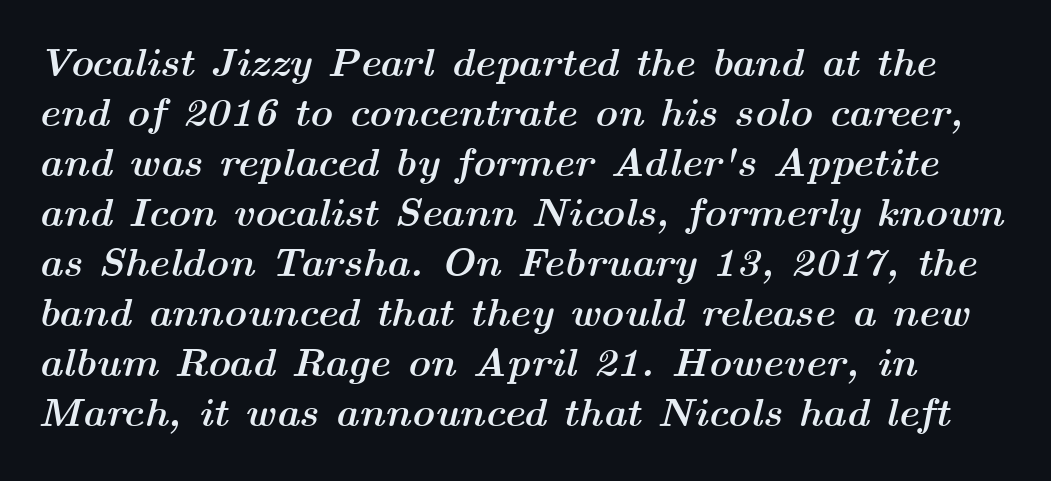
Glyph-to-glyph distance matches everyday printed text. The text carries the slant typical of an italic or oblique font. A normal amount of white space separates one row of letters from the next. These lines are rendered in a variable-pitch font. These words are printed bold, with thick strokes throughout.
